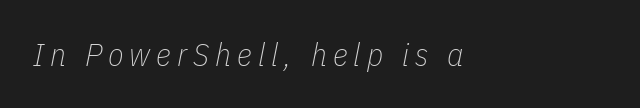
Looks like regular typesetting: each glyph gets only the width it needs. Descenders are the only things crossing below the line. Would a proofreader flag this as italicized? Yes. Compared with a typical body face, this is equally light or lighter still.
